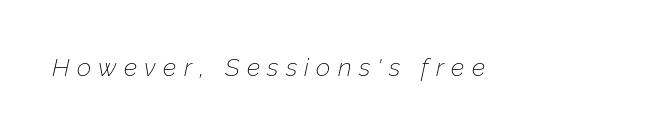
The image shows 25 px text type, italic (leaning right); set unusually wide letter spacing (+0.29 em), not underlined.
